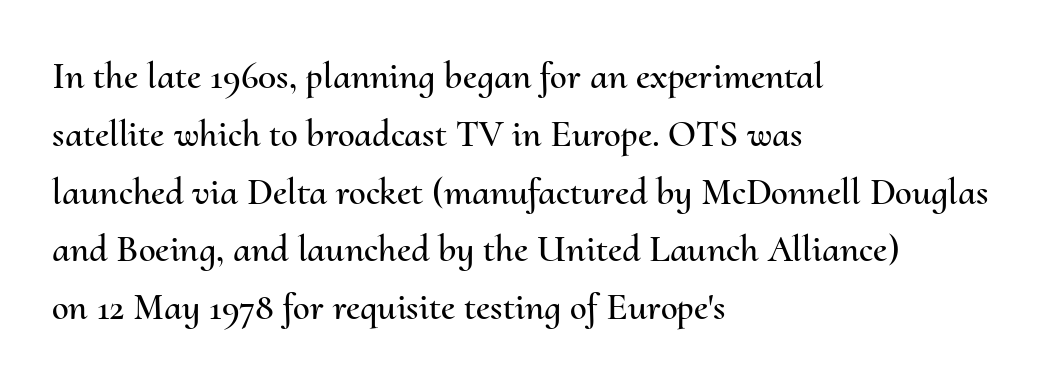
Descender tails drop into unmarked territory. Horizontal bands of white between lines are of average thickness. The letters stand straight up with perfectly vertical stems. Standard letterfit; no display-style spreading of the glyphs. The rendering uses natural spacing where letterforms have individual widths. Where is the straight margin? On the left.
